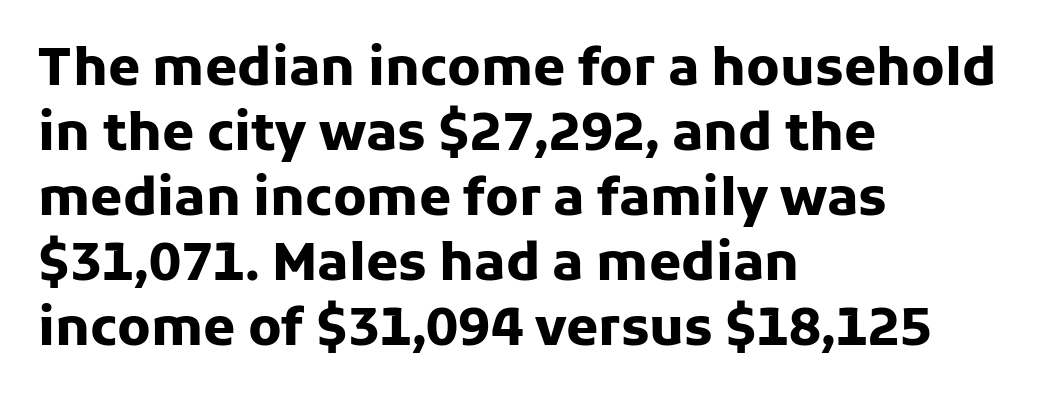
The image shows 52 px heavy sans-serif type, upright; set left-aligned, normal line spacing (1.25x), normal letter spacing, not underlined; low stroke contrast and a medium x-height.
